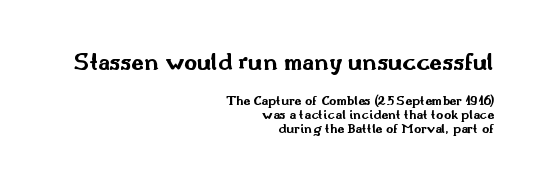
The text block is weighted toward the right margin, trailing off unevenly leftward. When letters stand straight like this, we call the style roman or upright. The characters look thick and weighty, a clear bold. The rendering keeps characters at their native spacing. Look at the glyph heights: the upper group is clearly the bigger setting.
